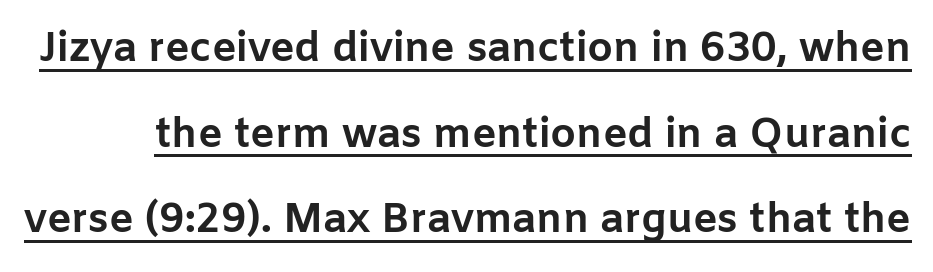
This sample uses an upright cut, with every glyph sitting square on the baseline. Proportional: the letters do not fall into vertical columns. These lines stand farther apart than default settings would place them. Unlike a traditional serif, this face leaves its strokes unadorned.
